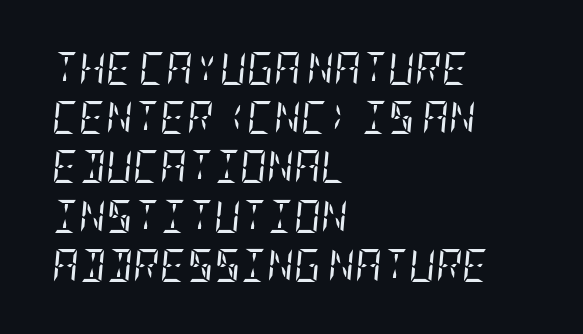
{"serif": "yes", "italic": "yes", "lean": "right", "slant_degrees": 5, "bold": "no", "weight": "regular", "width": "condensed", "stroke_contrast": "low", "x_height": "large", "underline": "no", "align": "left", "line_spacing": "normal", "line_spacing_ratio": 1.49, "letter_spacing": "normal", "letter_spacing_em": 0.0, "glyph_px": 33}
